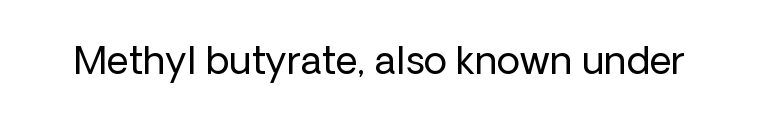
{"serif": "no", "italic": "no", "bold": "no", "weight": "regular", "width": "normal", "stroke_contrast": "low", "x_height": "medium", "monospaced": "no", "underline": "no", "letter_spacing": "normal", "letter_spacing_em": 0.0, "glyph_px": 38}
